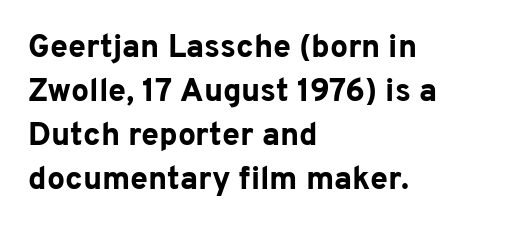
The image shows 32 px bold sans-serif type, upright; set left-aligned, normal line spacing (1.38x), normal letter spacing, not underlined; low stroke contrast and a medium x-height.
